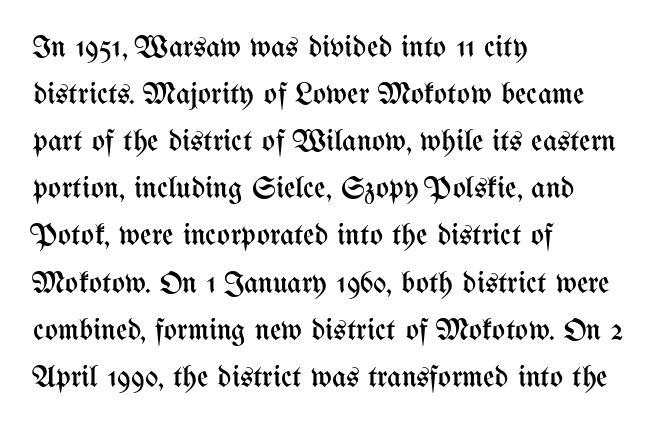
Every stem runs plumb, perpendicular to the baseline. Looks like regular typesetting: each glyph gets only the width it needs. The tracking reads as untouched default to a designer's eye. The characters are drawn with everyday or finer stroke widths. The vertical gap from one line to the next is medium. A bare baseline throughout the passage.
